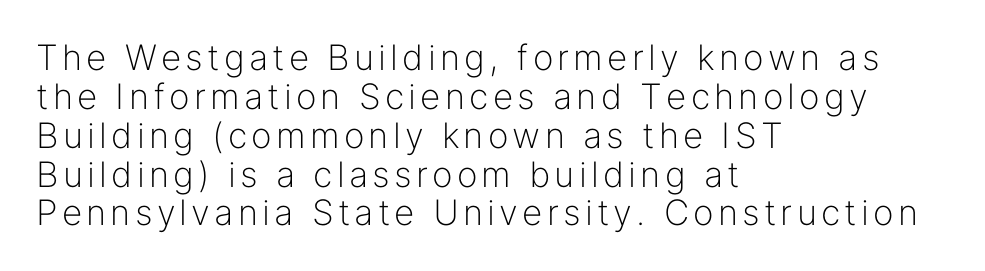
The image shows 35 px light sans-serif type, upright; set left-aligned, tight line spacing (1.11x), not underlined; low stroke contrast and a medium x-height.
